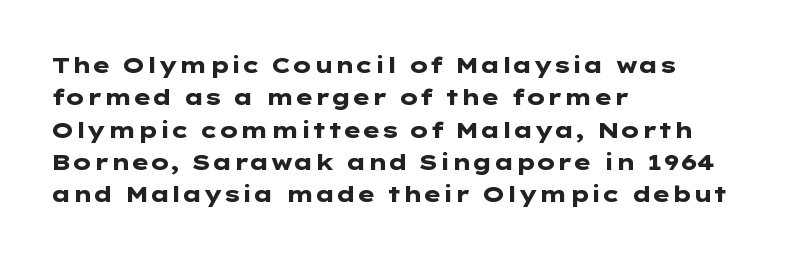
Q: Is the text bold? A: Yes.
Q: Is the text italic (slanted)? A: No, it is upright.
Q: Is the text underlined? A: No.
Q: How is the paragraph aligned? A: Left-aligned.
Q: Is the spacing between letters normal or unusually wide? A: Normal.
Q: Is the spacing between lines tight, normal or loose? A: Normal.
